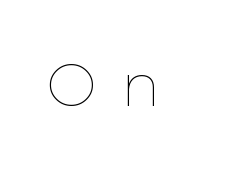
The image shows 60 px thin type, upright; set unusually wide letter spacing (+0.42 em), not underlined; a medium x-height.
